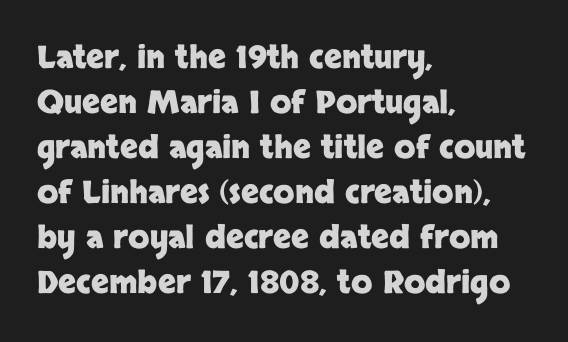
{"serif": "no", "italic": "no", "bold": "yes", "weight": "heavy", "width": "normal", "stroke_contrast": "low", "x_height": "large", "monospaced": "no", "underline": "no", "align": "left", "line_spacing": "normal", "line_spacing_ratio": 1.45, "letter_spacing": "normal", "letter_spacing_em": 0.0, "glyph_px": 31}
